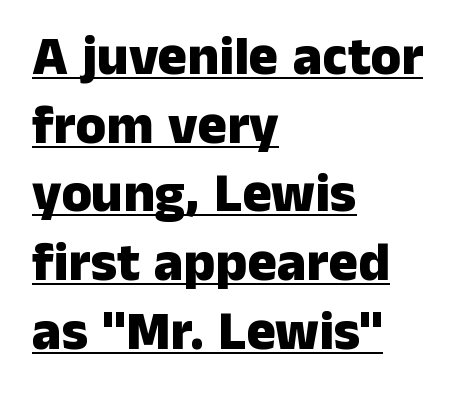
The image shows 55 px heavy sans-serif type, upright; set left-aligned, normal line spacing (1.25x), normal letter spacing, underlined; low stroke contrast and a medium x-height.
